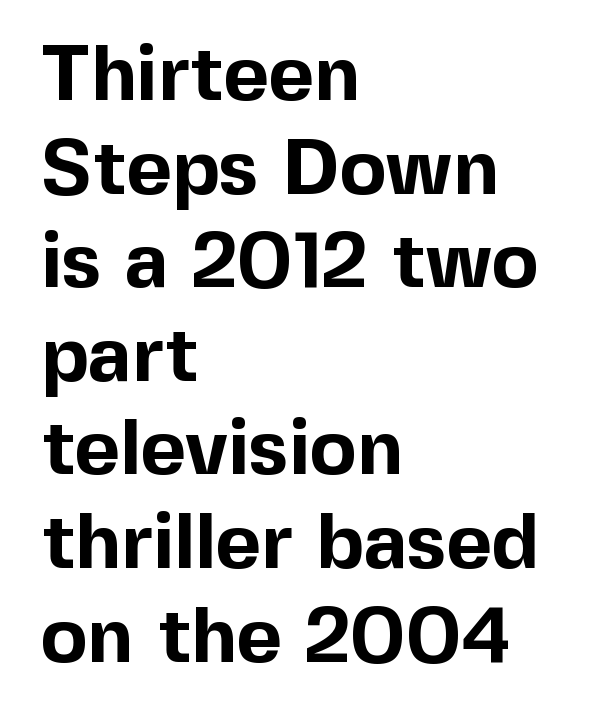
{"serif": "no", "italic": "no", "bold": "yes", "weight": "bold", "width": "normal", "x_height": "medium", "monospaced": "no", "underline": "no", "align": "left", "line_spacing_ratio": 1.2, "letter_spacing": "normal", "letter_spacing_em": 0.0, "glyph_px": 78}
